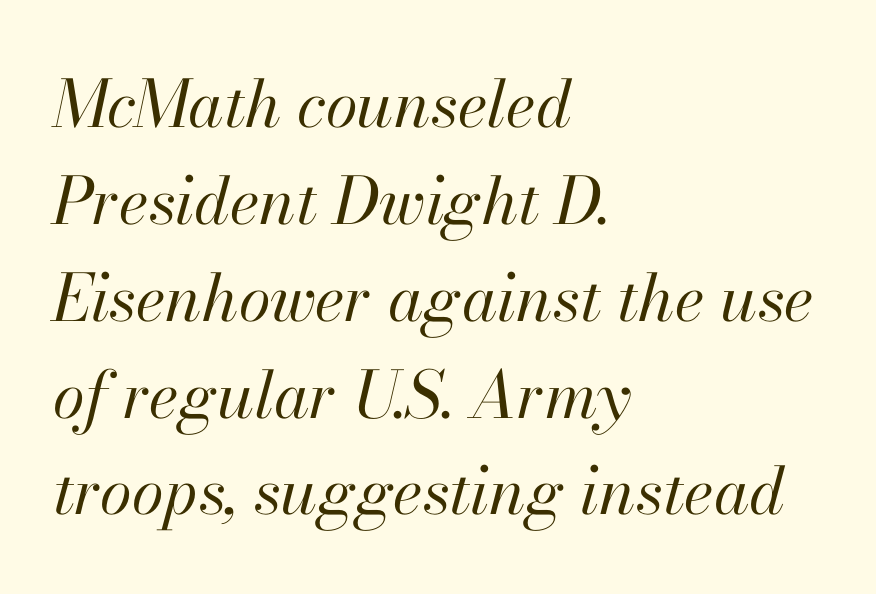
The lines sit at an ordinary, default distance from one another. Clear beneath every line of the passage. Visually the block forms a straight wall on the left and a jagged coastline on the right. The letters advance in unequal steps, a hallmark of proportional type. The axis of the letterforms is tilted away from vertical.
